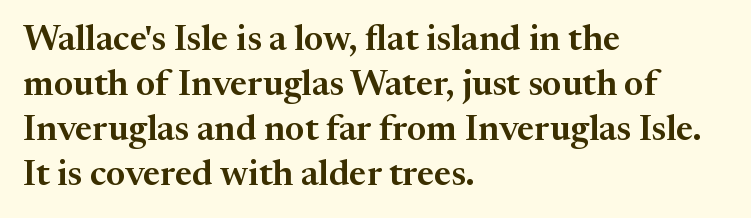
Observe the ordinary spacing: letters are neighbours, not strangers. The zone under the glyphs is completely vacant. Vertical strokes here are truly vertical. These lines are set flush left with a ragged right edge. Leading matches the norm, producing a regular column. A serif font was chosen for this passage.
